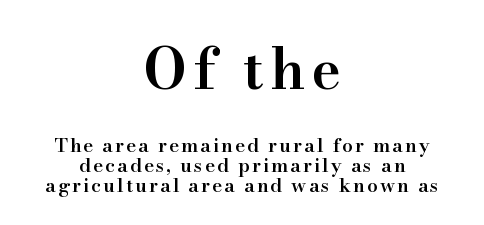
The image shows 57 px semibold serif type, upright; set centered, tight line spacing (1.06x), not underlined; the first (top) block is 3.0x larger; high stroke contrast and a small x-height.
